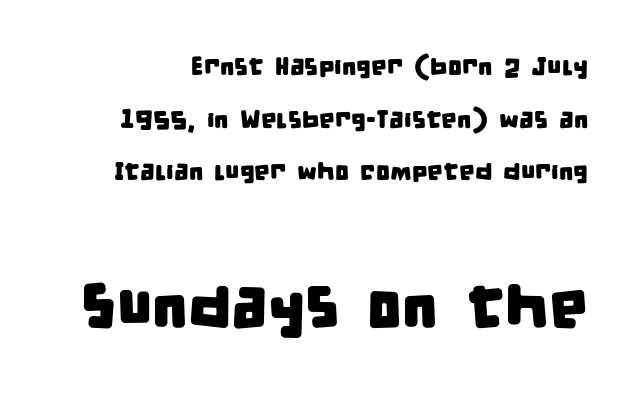
The image shows 62 px condensed sans-serif type; set loose line spacing (2.11x), normal letter spacing, not underlined; the second (bottom) block is 2.48x larger; low stroke contrast and a large x-height.
